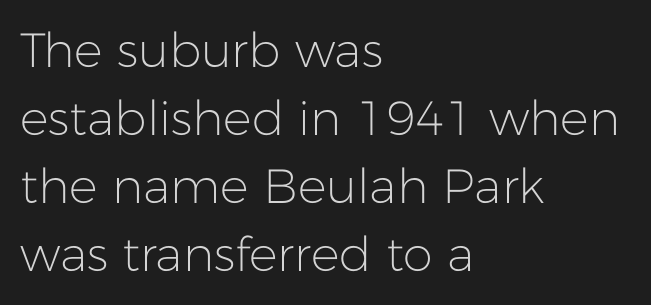
{"serif": "no", "italic": "no", "bold": "no", "weight": "light", "width": "normal", "stroke_contrast": "low", "x_height": "medium", "monospaced": "no", "underline": "no", "align": "left", "line_spacing": "normal", "line_spacing_ratio": 1.42, "letter_spacing": "normal", "letter_spacing_em": 0.0, "glyph_px": 48}
